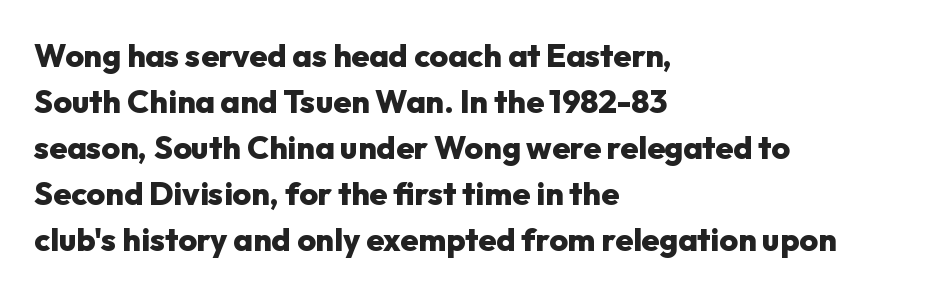
The image shows 32 px heavy sans-serif type, upright; set left-aligned, normal line spacing (1.44x), normal letter spacing, not underlined; low stroke contrast and a medium x-height.
